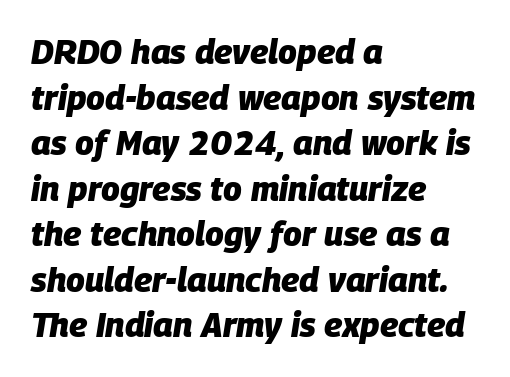
The image shows 34 px heavy type, italic (leaning right); set left-aligned, normal line spacing (1.34x), normal letter spacing, not underlined; low stroke contrast and a large x-height.
